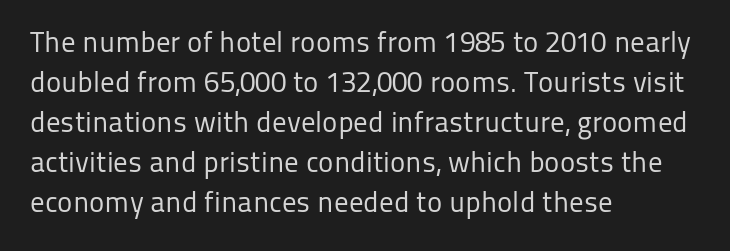
Q: Is the text bold? A: No.
Q: Is the text italic (slanted)? A: No, it is upright.
Q: Is the typeface a serif or a sans-serif typeface? A: Sans-serif.
Q: Is the text underlined? A: No.
Q: How is the paragraph aligned? A: Left-aligned.
Q: Is the spacing between letters normal or unusually wide? A: Normal.
Q: Is the spacing between lines tight, normal or loose? A: Normal.
Q: Width (condensed, normal, or wide)? A: Normal.
Q: Stroke contrast? A: Low.
Q: x-height? A: Medium.
Q: Monospaced? A: No.
